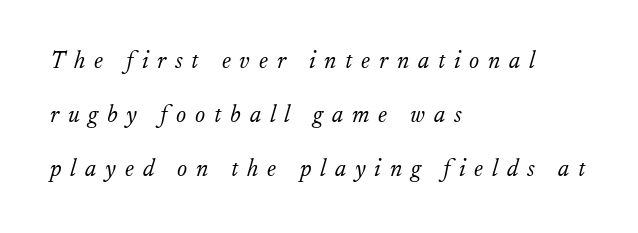
{"italic": "yes", "lean": "right", "slant_degrees": 17, "bold": "no", "underline": "no", "align": "left", "line_spacing": "loose", "line_spacing_ratio": 2.24, "letter_spacing": "wide", "letter_spacing_em": 0.37, "glyph_px": 24}
